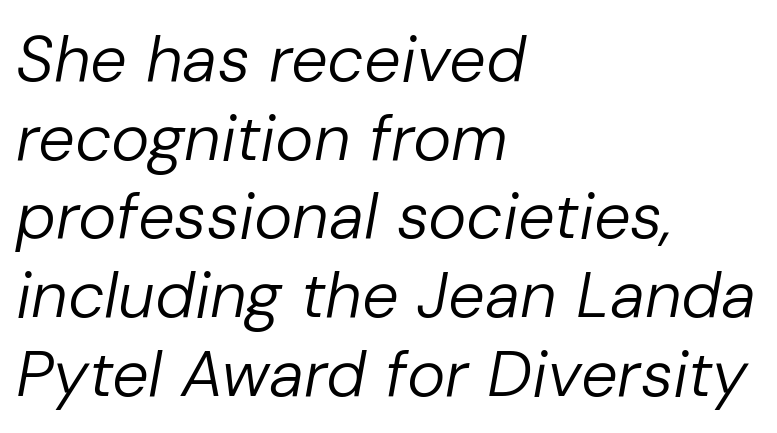
Q: Is the text bold? A: No.
Q: Is the text italic (slanted)? A: Yes, it leans right by about 10 degrees.
Q: Is the text underlined? A: No.
Q: How is the paragraph aligned? A: Left-aligned.
Q: Is the spacing between letters normal or unusually wide? A: Normal.
Q: Width (condensed, normal, or wide)? A: Normal.
Q: Stroke contrast? A: Low.
Q: x-height? A: Medium.
Q: Monospaced? A: No.
